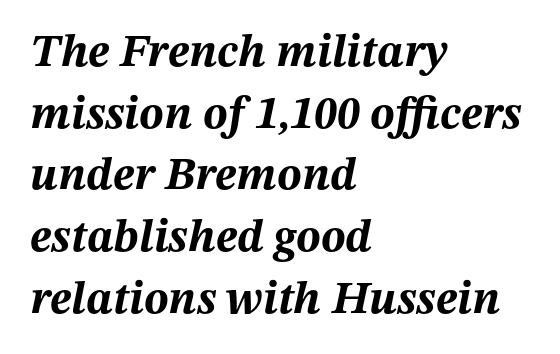
The gaps between neighbouring characters are ordinary and unremarkable. A typesetter would call this proportional, since set widths differ per character. In CSS terms this would be text-align: left. A typesetter would mark this as italic.
